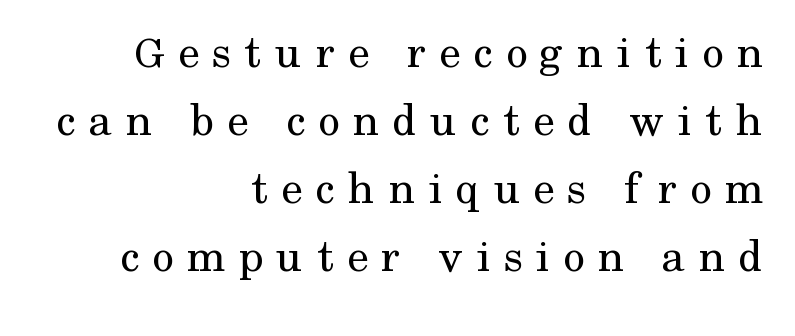
The image shows 48 px regular-weight serif type, upright; set right-aligned, normal line spacing (1.42x), unusually wide letter spacing (+0.27 em), not underlined; medium stroke contrast and a medium x-height.
